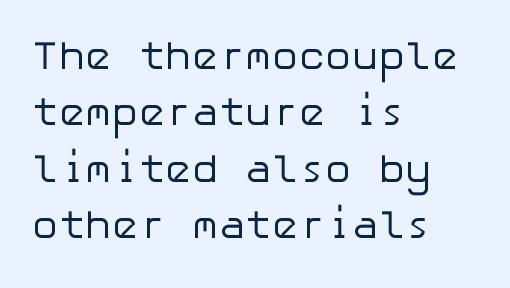
The image shows 40 px regular-weight sans-serif type, upright; set left-aligned, normal line spacing (1.41x), normal letter spacing, not underlined; low stroke contrast and a medium x-height.
